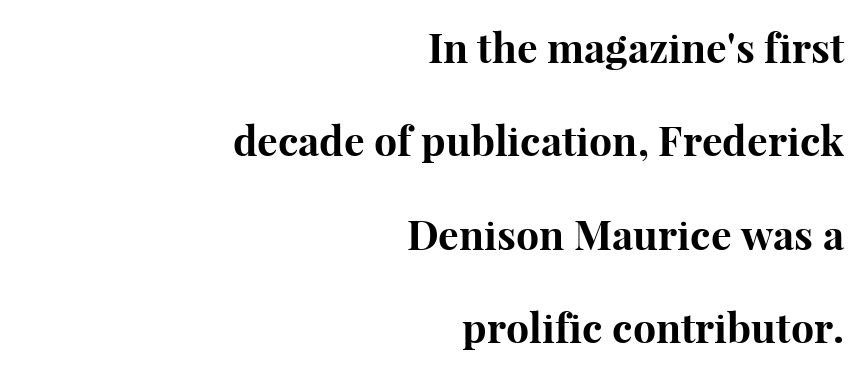
The image shows 41 px bold serif type, upright; set right-aligned, loose line spacing (2.28x), normal letter spacing, not underlined; high stroke contrast and a medium x-height.
